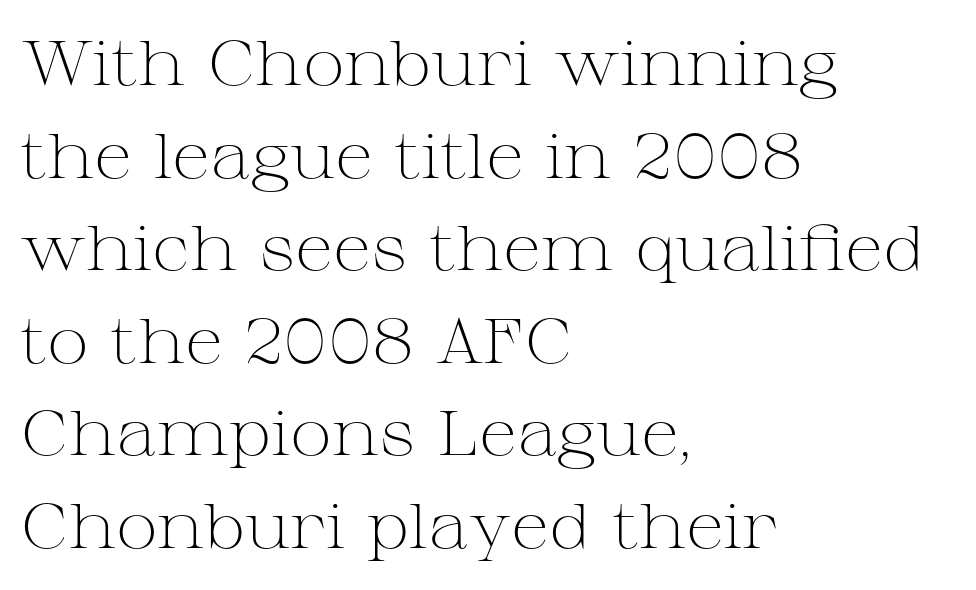
Each letter's strokes conclude with small projecting serifs. Italic: no, the glyphs are upright roman. A typesetter would call this proportional, since set widths differ per character. The face used here is rendered with its standard letterfit. Typeset ragged right — the left edge is the straight one. The face looks like a standard text weight, possibly lighter.
